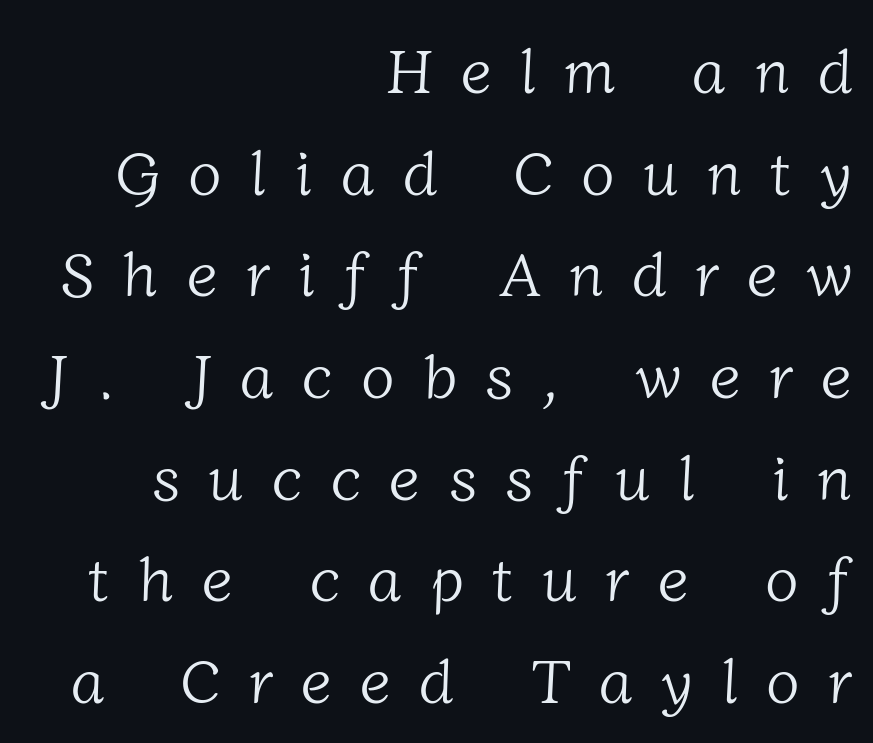
{"serif": "yes", "bold": "no", "weight": "light", "width": "normal", "stroke_contrast": "low", "x_height": "medium", "monospaced": "no", "underline": "no", "align": "right", "line_spacing": "normal", "line_spacing_ratio": 1.64, "letter_spacing": "wide", "letter_spacing_em": 0.46, "glyph_px": 62}
